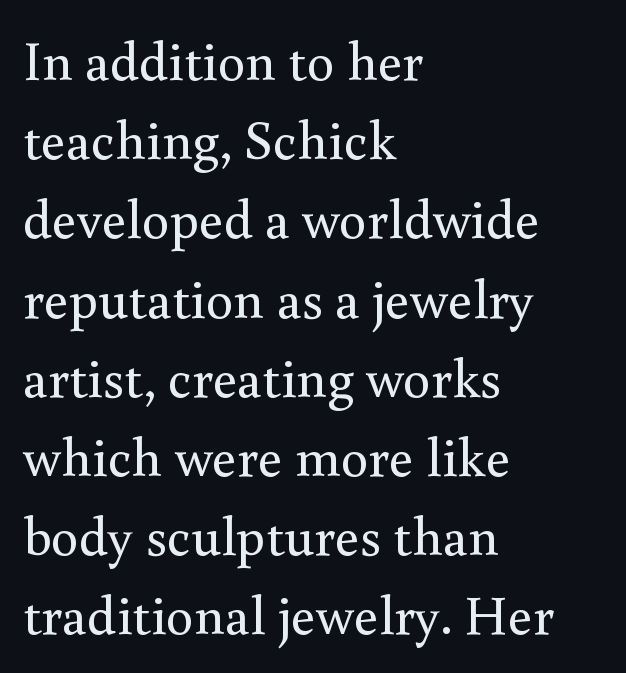
Students, observe: this is what conventionally led text looks like. The typography opts for an upright posture over an oblique one. Beneath every word, the page is bare. Classification — serif. Visually the block forms a straight wall on the left and a jagged coastline on the right.
